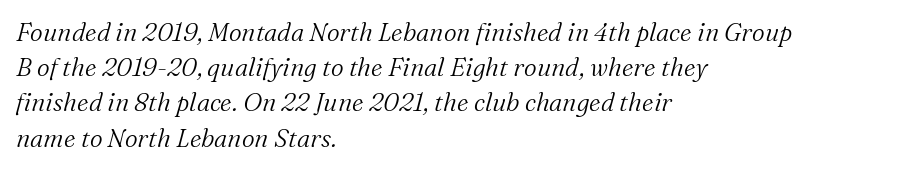
Stem width sits at or under what a default text font uses. Is the letter spacing exaggerated? No — it looks like the ordinary default. Descenders hang freely into open space. Leftover space on each line is placed entirely after the last word. Posture: slanted. A typesetter would call this leading conventional body-copy spacing.
